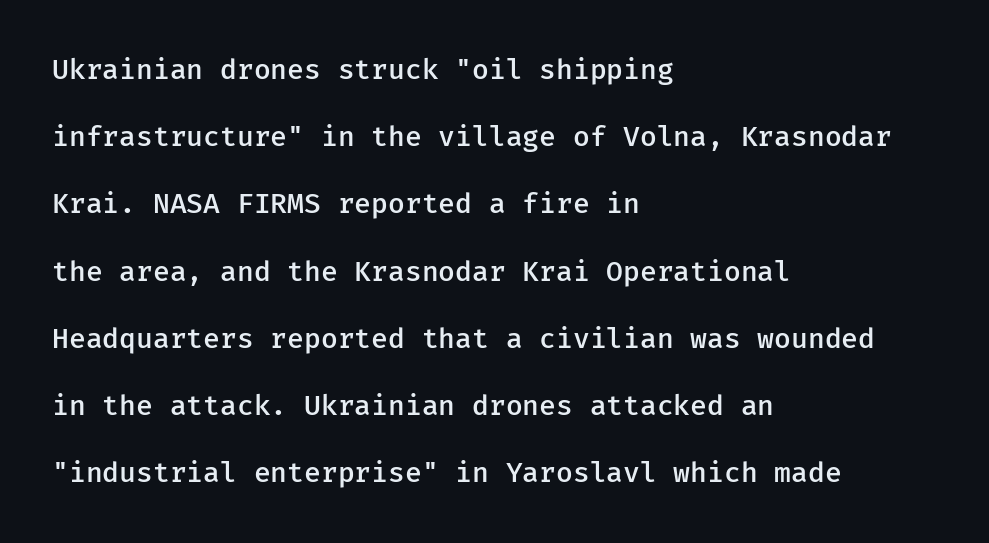
The image shows 28 px semibold sans-serif type, upright; set left-aligned, loose line spacing (2.4x), normal letter spacing, not underlined; low stroke contrast and a medium x-height.
